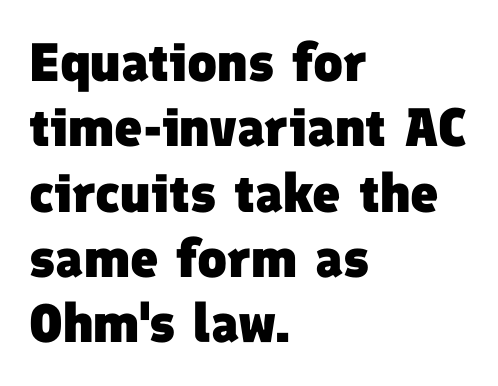
The image shows 54 px heavy sans-serif type; set left-aligned, line spacing 1.21x, normal letter spacing, not underlined; low stroke contrast and a medium x-height.
